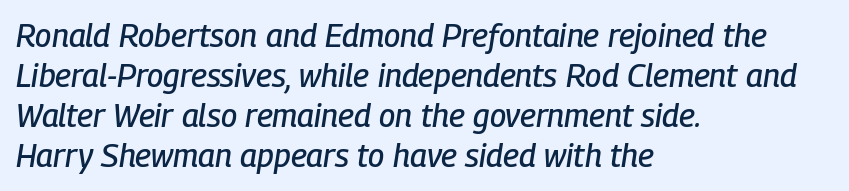
The image shows 32 px condensed type, italic (leaning right); set left-aligned, normal line spacing (1.25x), normal letter spacing, not underlined; low stroke contrast and a medium x-height.
